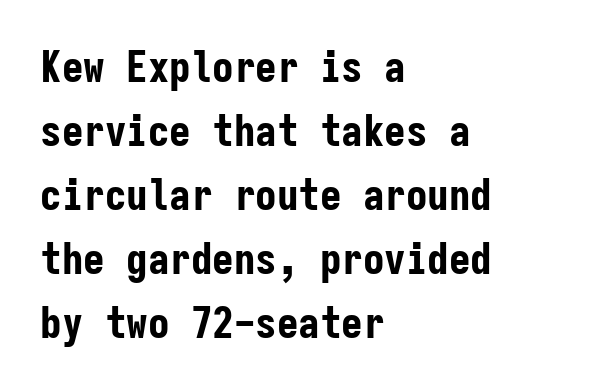
You'd pick this weight for a headline — it's a proper bold. Serifs: no, the terminals of the letterforms are clean. The letterforms sit shoulder to shoulder at normal distance. You could count columns in this text — the font is strictly monospaced. Designer's note — italics off, roman on.
